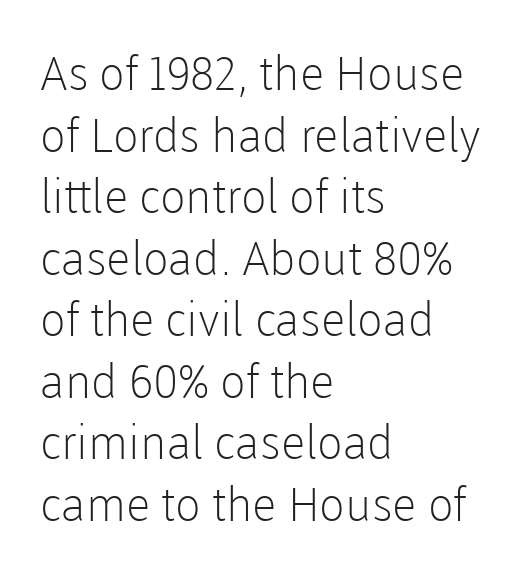
Inter-character spacing is left at the font's built-in metrics. Typographically, this falls in the sans-serif category. Tall strokes in this sample are plumb rather than angled. The rendering anchors every line to the left-hand side. Proportional: the letters do not fall into vertical columns. Weight: not bold — regular or lighter.
